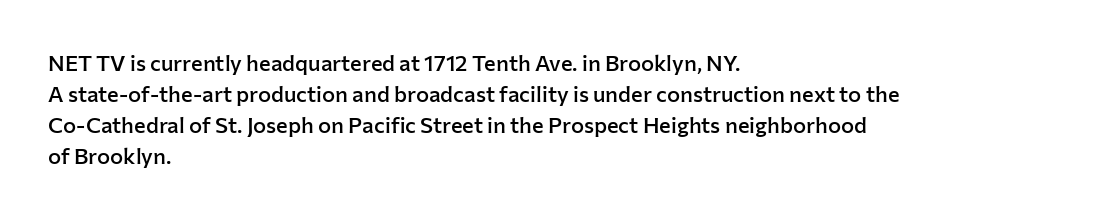
{"italic": "no", "bold": "semi", "underline": "no", "align": "left", "line_spacing": "normal", "line_spacing_ratio": 1.41, "letter_spacing": "normal", "letter_spacing_em": 0.0, "glyph_px": 22}
